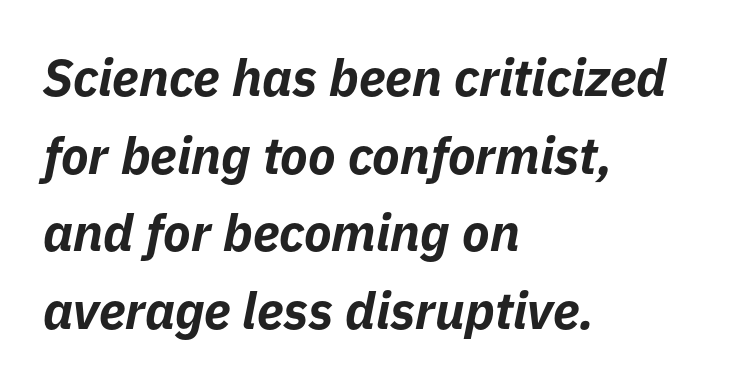
Q: Is the text bold? A: Yes.
Q: Is the text italic (slanted)? A: Yes, it leans right by about 11 degrees.
Q: Is the text underlined? A: No.
Q: How is the paragraph aligned? A: Left-aligned.
Q: Is the spacing between letters normal or unusually wide? A: Normal.
Q: Is the spacing between lines tight, normal or loose? A: Normal.
Q: Width (condensed, normal, or wide)? A: Normal.
Q: Stroke contrast? A: Low.
Q: x-height? A: Medium.
Q: Monospaced? A: No.
